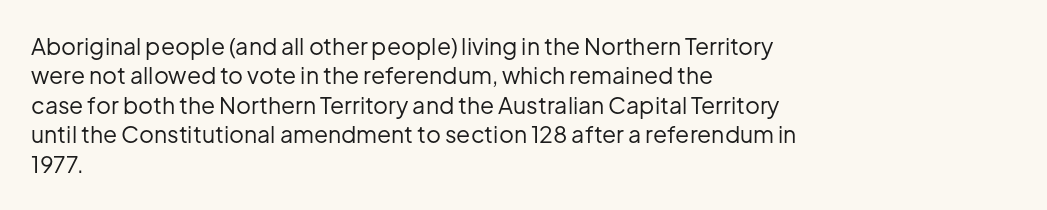
Q: Is the text bold? A: No.
Q: Is the text italic (slanted)? A: No, it is upright.
Q: Is the text underlined? A: No.
Q: How is the paragraph aligned? A: Left-aligned.
Q: Is the spacing between letters normal or unusually wide? A: Normal.
Q: Is the spacing between lines tight, normal or loose? A: Normal.
